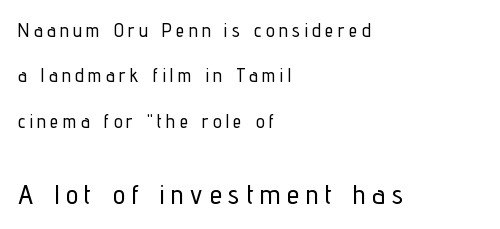
Q: Is the text italic (slanted)? A: No, it is upright.
Q: Is the typeface a serif or a sans-serif typeface? A: Sans-serif.
Q: Is the text underlined? A: No.
Q: How is the paragraph aligned? A: Left-aligned.
Q: Is the spacing between letters normal or unusually wide? A: Unusually wide.
Q: Is the spacing between lines tight, normal or loose? A: Loose.
Q: Which block of text is set in a larger size, the first (top) or the second (bottom)? A: The second (bottom) one.
Q: Width (condensed, normal, or wide)? A: Condensed.
Q: Stroke contrast? A: Low.
Q: x-height? A: Medium.
Q: Monospaced? A: No.
